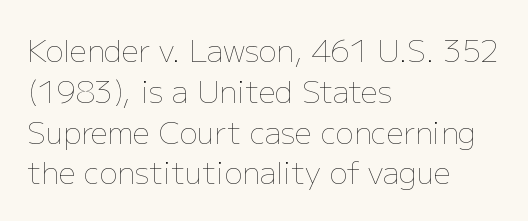
The image shows 30 px thin type, upright; set left-aligned, normal line spacing (1.36x), normal letter spacing, not underlined; low stroke contrast and a medium x-height.
